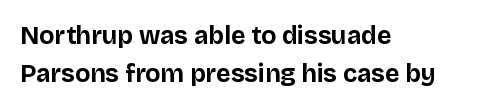
Lines of text with bare space underneath. Quick note: interline space is typical. The line texture is even and compact thanks to regular tracking. The letters stand straight up with perfectly vertical stems. I'd describe the lettering as bold — thick and assertive.
